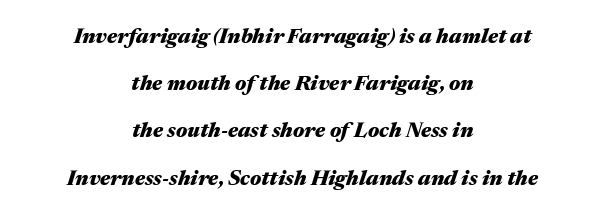
Q: Is the text bold? A: Yes.
Q: Is the text italic (slanted)? A: Yes, it leans right by about 17 degrees.
Q: Is the text underlined? A: No.
Q: How is the paragraph aligned? A: Centered.
Q: Is the spacing between letters normal or unusually wide? A: Normal.
Q: Is the spacing between lines tight, normal or loose? A: Loose.
